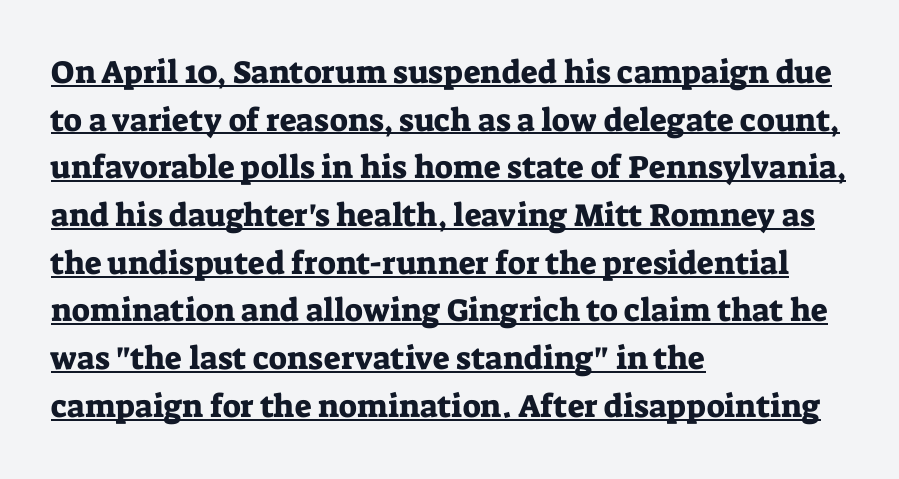
Is the block centered? No — it sits flush against the left margin. Vertically, the passage feels balanced, rows spaced as you'd expect. Think of a printed novel: that variable character pitch is what you see here. The letters stand straight up with perfectly vertical stems.
